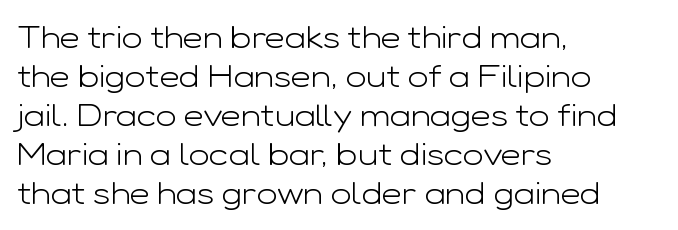
The image shows 31 px light, wide sans-serif type, upright; set left-aligned, normal line spacing (1.26x), normal letter spacing, not underlined; low stroke contrast and a medium x-height.
